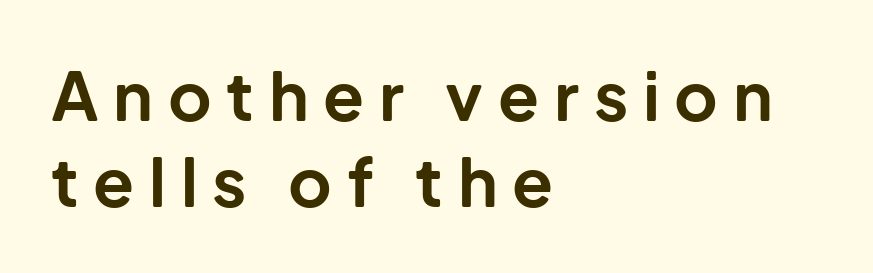
Q: Is the text bold? A: Yes.
Q: Is the text italic (slanted)? A: No, it is upright.
Q: Is the typeface a serif or a sans-serif typeface? A: Sans-serif.
Q: Is the text underlined? A: No.
Q: How is the paragraph aligned? A: Left-aligned.
Q: Is the spacing between letters normal or unusually wide? A: Unusually wide.
Q: Is the spacing between lines tight, normal or loose? A: Normal.
Q: Width (condensed, normal, or wide)? A: Normal.
Q: Stroke contrast? A: Low.
Q: x-height? A: Medium.
Q: Monospaced? A: No.
